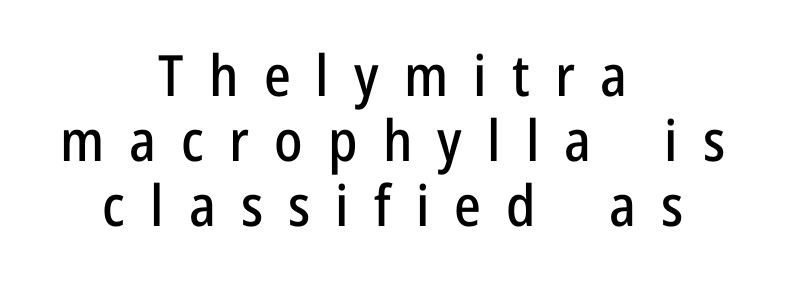
Q: Is the text italic (slanted)? A: No, it is upright.
Q: Is the typeface a serif or a sans-serif typeface? A: Sans-serif.
Q: Is the text underlined? A: No.
Q: How is the paragraph aligned? A: Centered.
Q: Is the spacing between letters normal or unusually wide? A: Unusually wide.
Q: Is the spacing between lines tight, normal or loose? A: Tight.
Q: Width (condensed, normal, or wide)? A: Condensed.
Q: Stroke contrast? A: Low.
Q: x-height? A: Medium.
Q: Monospaced? A: No.
